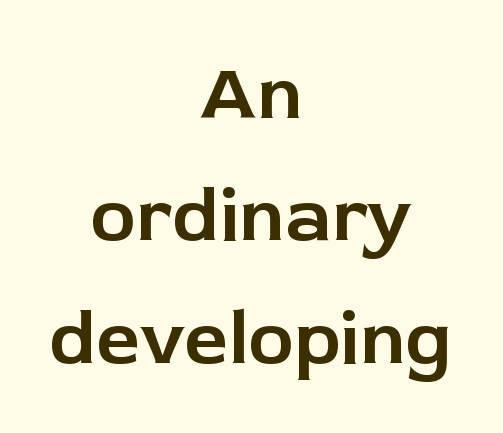
The passage shown stacks its lines at a standard gap. The glyphs are unaccompanied by any horizontal stroke below them. This is roman type, the default non-slanted kind. Words appear dense and cohesive because spacing is normal. The passage shown is typed in a proportional face where columns would drift. This rendering employs a face without finishing strokes, i.e., a sans-serif.
